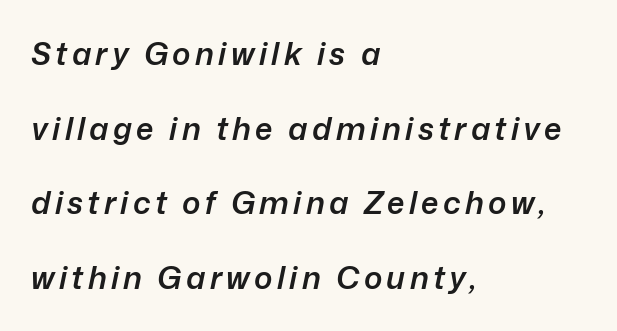
Q: Is the text bold? A: Semi-bold.
Q: Is the text italic (slanted)? A: Yes, it leans right by about 12 degrees.
Q: Is the text underlined? A: No.
Q: How is the paragraph aligned? A: Left-aligned.
Q: Is the spacing between lines tight, normal or loose? A: Loose.
Q: Width (condensed, normal, or wide)? A: Normal.
Q: Stroke contrast? A: Low.
Q: x-height? A: Medium.
Q: Monospaced? A: No.
